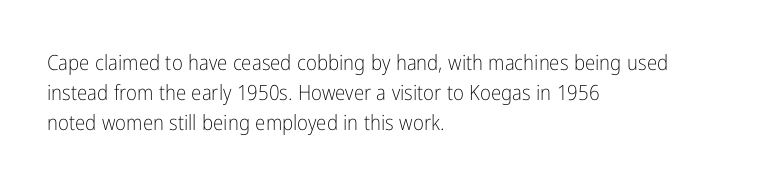
Quick note: interline space is typical. Nothing unusual about the tracking: characters are spaced as the font intends. Unmarked baselines from the first word to the last. No italicization has been applied; the sample stays upright.
